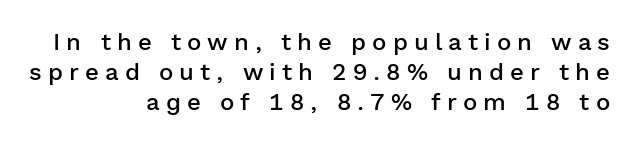
The image shows 24 px text type, upright; set right-aligned, normal line spacing (1.25x), unusually wide letter spacing (+0.25 em), not underlined.
